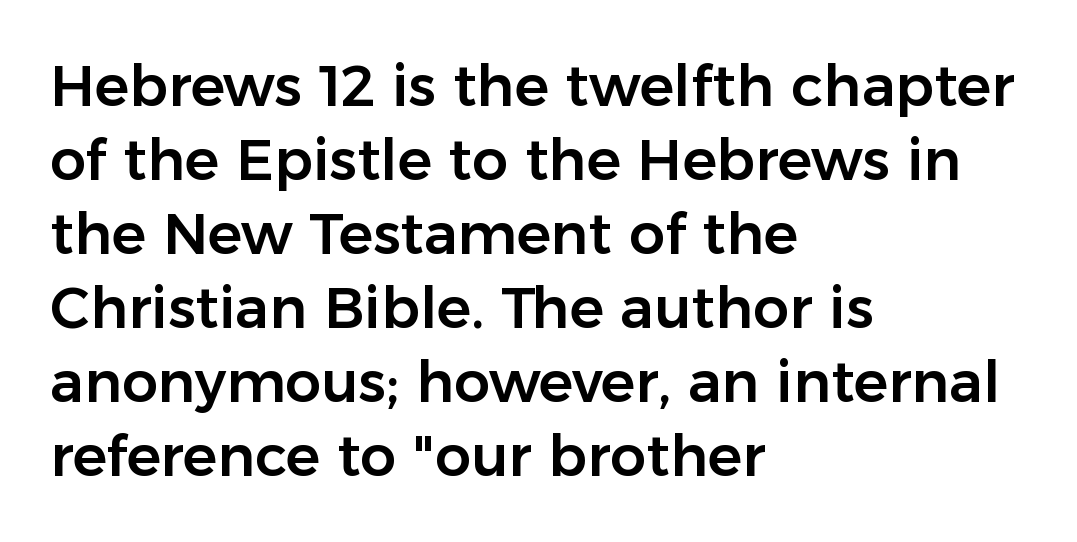
Q: Is the text italic (slanted)? A: No, it is upright.
Q: Is the typeface a serif or a sans-serif typeface? A: Sans-serif.
Q: Is the text underlined? A: No.
Q: How is the paragraph aligned? A: Left-aligned.
Q: Is the spacing between letters normal or unusually wide? A: Normal.
Q: Is the spacing between lines tight, normal or loose? A: Normal.
Q: Width (condensed, normal, or wide)? A: Normal.
Q: Stroke contrast? A: Low.
Q: x-height? A: Medium.
Q: Monospaced? A: No.
